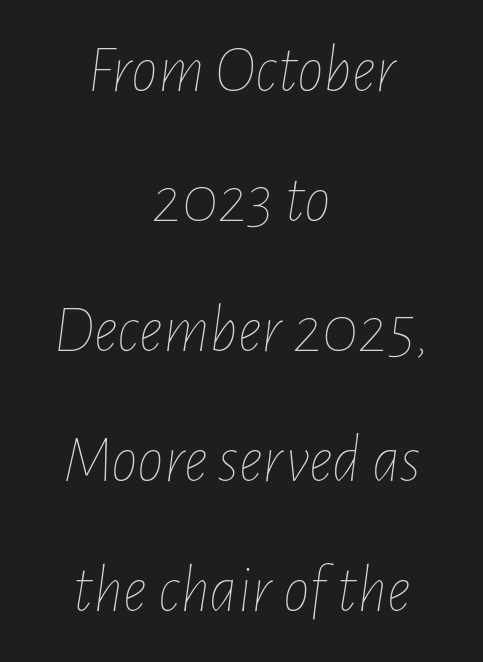
{"italic": "yes", "lean": "right", "slant_degrees": 7, "bold": "no", "weight": "thin", "width": "condensed", "stroke_contrast": "low", "x_height": "medium", "monospaced": "no", "underline": "no", "align": "center", "line_spacing": "loose", "line_spacing_ratio": 1.94, "letter_spacing": "normal", "letter_spacing_em": 0.0, "glyph_px": 67}
